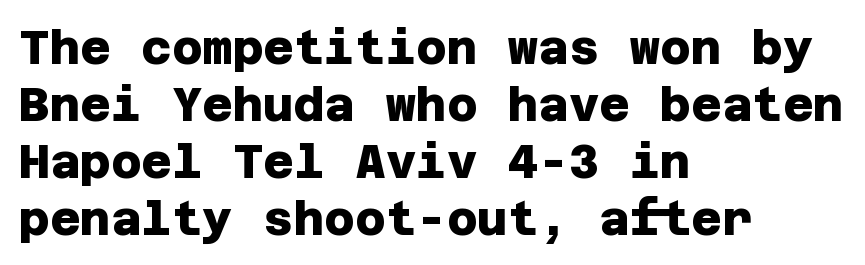
Q: Is the text bold? A: Yes.
Q: Is the typeface a serif or a sans-serif typeface? A: Sans-serif.
Q: Is the text underlined? A: No.
Q: How is the paragraph aligned? A: Left-aligned.
Q: Is the spacing between letters normal or unusually wide? A: Normal.
Q: Width (condensed, normal, or wide)? A: Normal.
Q: Stroke contrast? A: Low.
Q: x-height? A: Large.
